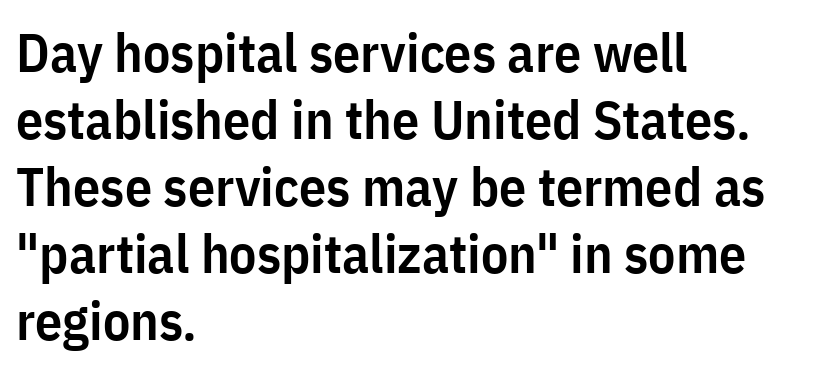
{"serif": "no", "italic": "no", "bold": "semi", "weight": "semibold", "width": "condensed", "stroke_contrast": "low", "x_height": "medium", "monospaced": "no", "underline": "no", "align": "left", "line_spacing_ratio": 1.24, "letter_spacing": "normal", "letter_spacing_em": 0.0, "glyph_px": 54}
